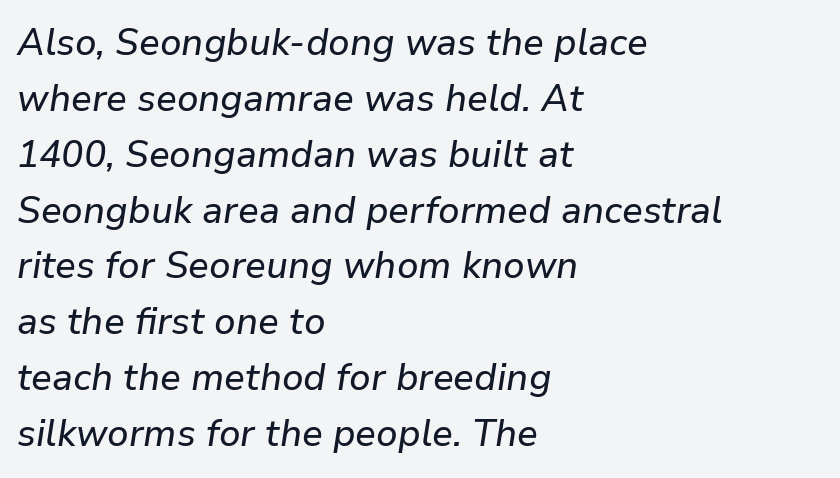
The image shows 37 px text type, italic (leaning right); set left-aligned, normal line spacing (1.51x), normal letter spacing, not underlined; low stroke contrast and a medium x-height.
